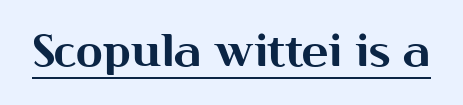
{"serif": "no", "italic": "no", "width": "normal", "stroke_contrast": "medium", "x_height": "medium", "monospaced": "no", "underline": "yes", "letter_spacing": "normal", "letter_spacing_em": 0.0, "glyph_px": 44}
